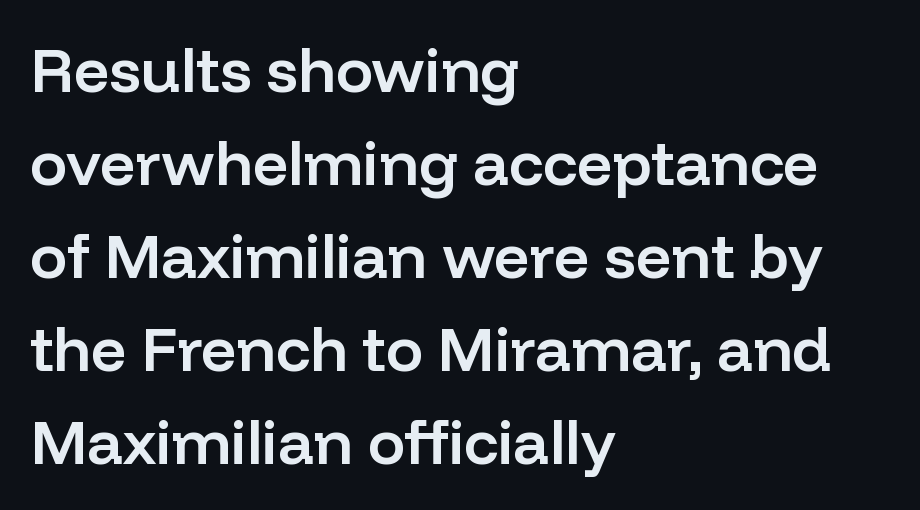
The image shows 62 px semibold sans-serif type, upright; set left-aligned, normal line spacing (1.5x), normal letter spacing, not underlined; low stroke contrast and a medium x-height.
